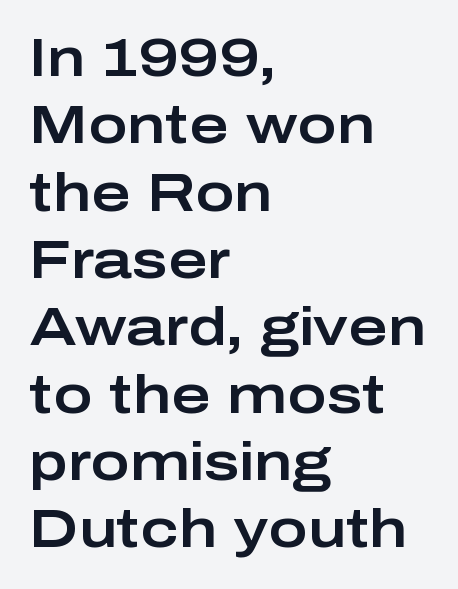
Q: Is the text italic (slanted)? A: No, it is upright.
Q: Is the typeface a serif or a sans-serif typeface? A: Sans-serif.
Q: Is the text underlined? A: No.
Q: How is the paragraph aligned? A: Left-aligned.
Q: Is the spacing between letters normal or unusually wide? A: Normal.
Q: Is the spacing between lines tight, normal or loose? A: Normal.
Q: Width (condensed, normal, or wide)? A: Wide.
Q: Stroke contrast? A: Low.
Q: x-height? A: Medium.
Q: Monospaced? A: No.
